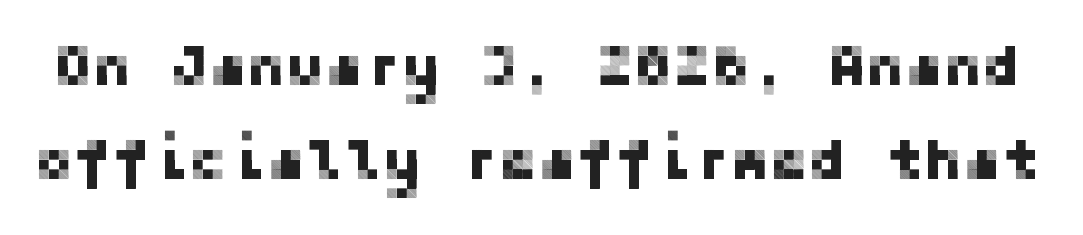
The image shows 58 px sans-serif type, upright; set normal line spacing (1.62x), normal letter spacing, not underlined; low stroke contrast and a medium x-height.
